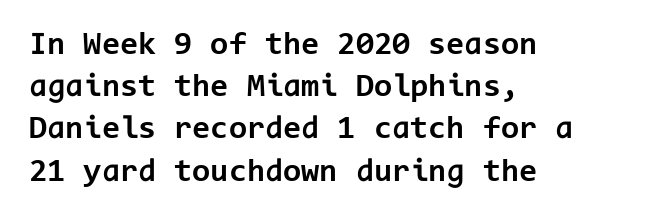
{"serif": "no", "italic": "no", "bold": "yes", "weight": "bold", "width": "normal", "stroke_contrast": "low", "x_height": "medium", "monospaced": "yes", "underline": "no", "align": "left", "line_spacing": "normal", "line_spacing_ratio": 1.28, "letter_spacing": "normal", "letter_spacing_em": 0.0, "glyph_px": 33}
